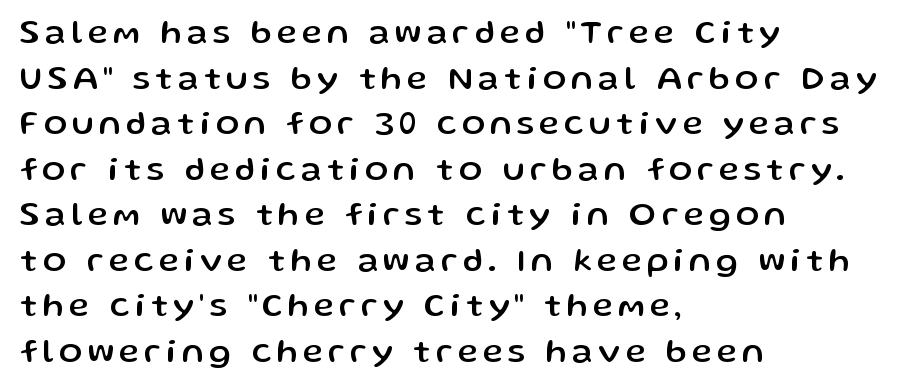
{"serif": "no", "italic": "no", "width": "normal", "stroke_contrast": "low", "x_height": "medium", "monospaced": "no", "underline": "no", "align": "left", "line_spacing": "normal", "line_spacing_ratio": 1.34, "glyph_px": 34}
